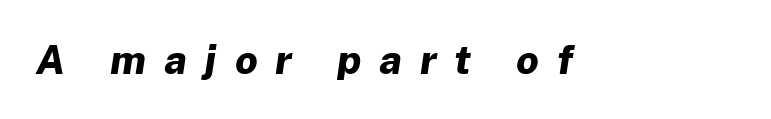
{"italic": "yes", "lean": "right", "slant_degrees": 8, "bold": "yes", "weight": "bold", "width": "normal", "stroke_contrast": "low", "x_height": "medium", "monospaced": "no", "underline": "no", "letter_spacing": "wide", "letter_spacing_em": 0.45, "glyph_px": 40}
